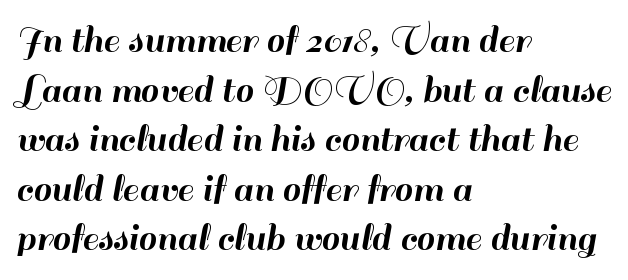
The image shows 41 px sans-serif type; set left-aligned, line spacing 1.21x, normal letter spacing, not underlined; high stroke contrast and a small x-height.
